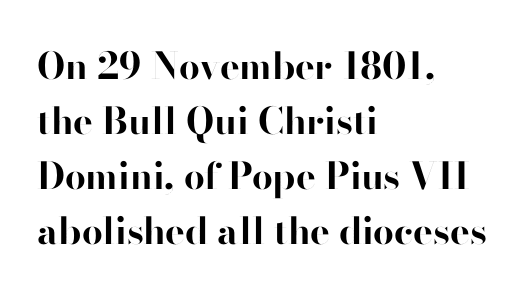
Honestly, the row spacing looks completely unremarkable. If you drew a ruler down the left edge, every line would touch it. Type without underlining. Glyph-to-glyph distance matches everyday printed text. Here the designer chose a conventional face with non-uniform glyph widths.
